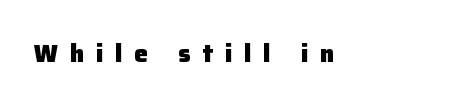
Q: Is the text bold? A: Yes.
Q: Is the text italic (slanted)? A: No, it is upright.
Q: Is the text underlined? A: No.
Q: Is the spacing between letters normal or unusually wide? A: Unusually wide.
